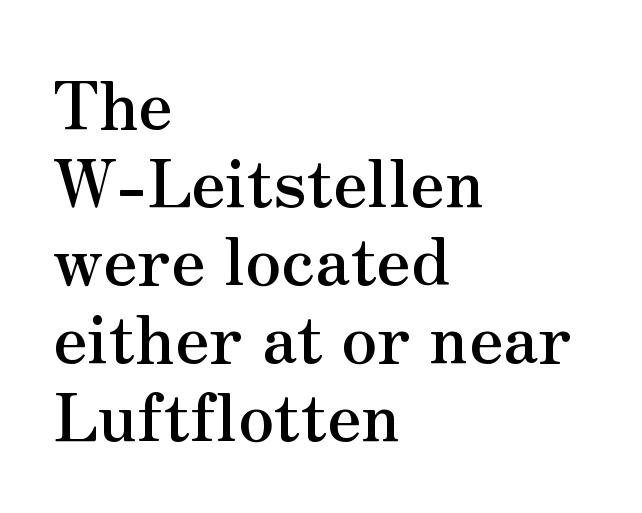
Here the designer chose a conventional face with non-uniform glyph widths. The typeface chosen for these lines features serifs. The rendering anchors every line to the left-hand side. Strokes here are thick enough to call this a true bold. Default kerning and tracking; the words read as compact shapes. The gap between lines stays unmarked.
